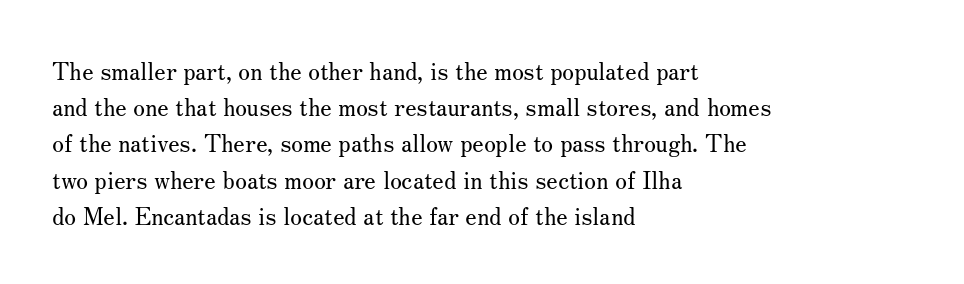
Q: Is the text bold? A: No.
Q: Is the text italic (slanted)? A: No, it is upright.
Q: Is the text underlined? A: No.
Q: How is the paragraph aligned? A: Left-aligned.
Q: Is the spacing between letters normal or unusually wide? A: Normal.
Q: Is the spacing between lines tight, normal or loose? A: Normal.
